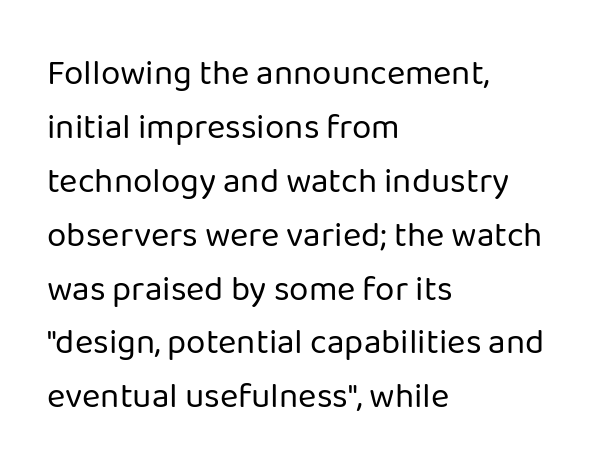
The image shows 35 px regular-weight sans-serif type, upright; set left-aligned, normal line spacing (1.54x), normal letter spacing, not underlined; low stroke contrast and a medium x-height.
